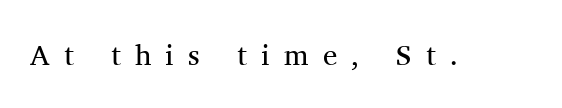
The image shows 29 px regular-weight serif type, upright; set unusually wide letter spacing (+0.49 em), not underlined; medium stroke contrast and a medium x-height.
